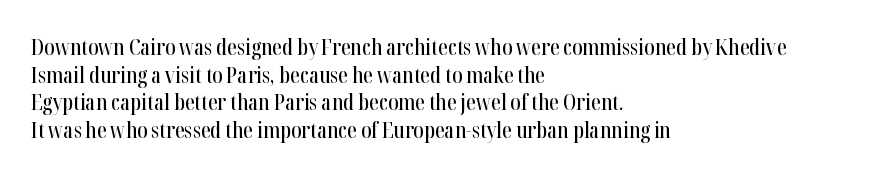
Regarding leading, the lines here are spaced in the standard way. The space beneath each line is pristine and unruled. Tracking value appears to be zero — textbook default spacing. The setting favours the left margin, as ordinary paragraphs usually do.
